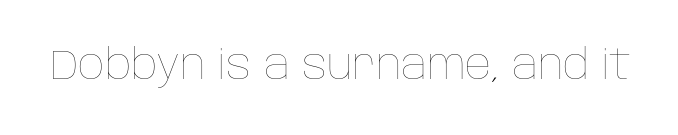
The image shows 41 px thin type, upright; set normal letter spacing, not underlined; low stroke contrast and a large x-height.
